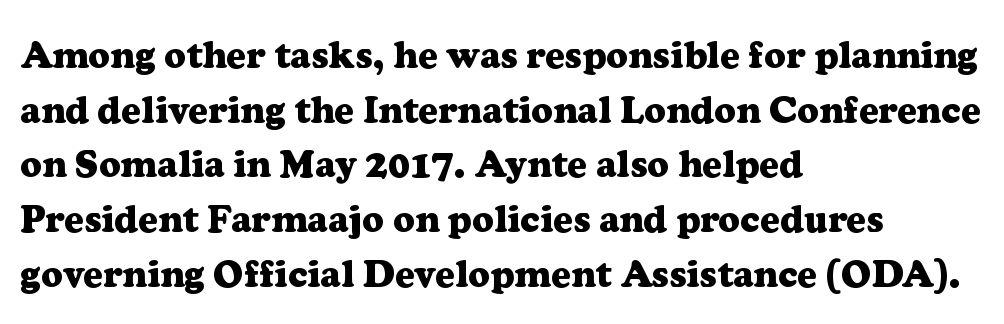
Q: Is the text bold? A: Yes.
Q: Is the text italic (slanted)? A: No, it is upright.
Q: Is the typeface a serif or a sans-serif typeface? A: Serif.
Q: Is the text underlined? A: No.
Q: How is the paragraph aligned? A: Left-aligned.
Q: Is the spacing between letters normal or unusually wide? A: Normal.
Q: Is the spacing between lines tight, normal or loose? A: Normal.
Q: Width (condensed, normal, or wide)? A: Normal.
Q: Stroke contrast? A: Low.
Q: x-height? A: Medium.
Q: Monospaced? A: No.
